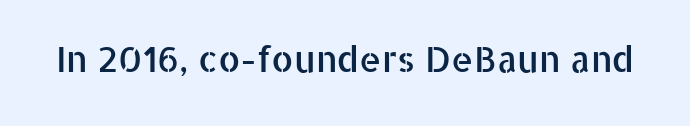
The words here are not underlined. Posture: upright roman. Each letter's strokes conclude bluntly, with no projecting serifs. Spacing between characters is what you'd get straight out of the box.
